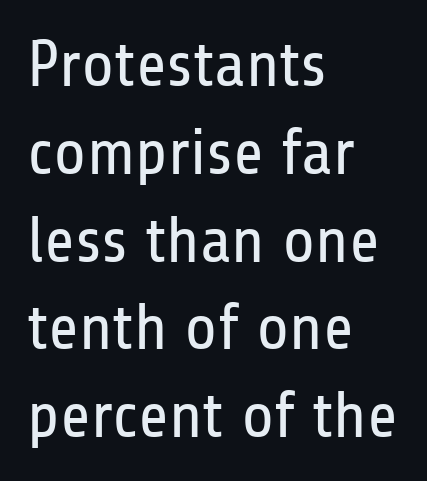
This is the regular roman posture of the typeface. There is no visible air inserted between adjacent glyphs. Weight: not bold — regular or lighter. Varying glyph widths throughout — classic text-font behaviour.
